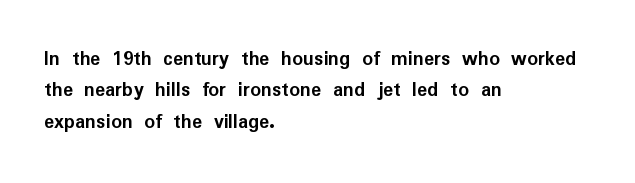
The image shows 21 px bold type, upright; set left-aligned, normal line spacing (1.5x), normal letter spacing, not underlined.
